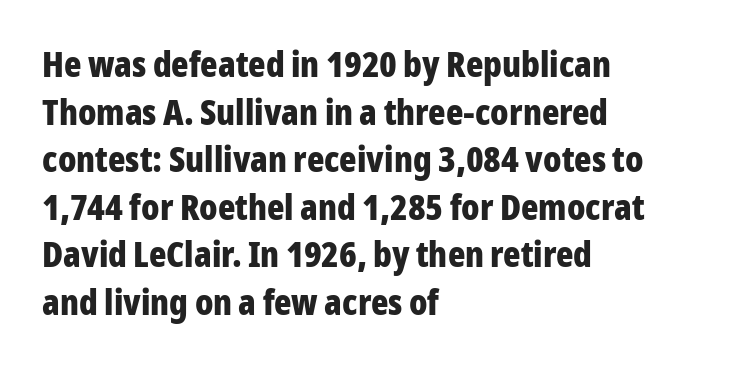
{"serif": "no", "italic": "no", "bold": "yes", "weight": "bold", "width": "condensed", "stroke_contrast": "low", "x_height": "medium", "monospaced": "no", "underline": "no", "align": "left", "line_spacing": "normal", "line_spacing_ratio": 1.32, "letter_spacing": "normal", "letter_spacing_em": 0.0, "glyph_px": 36}
